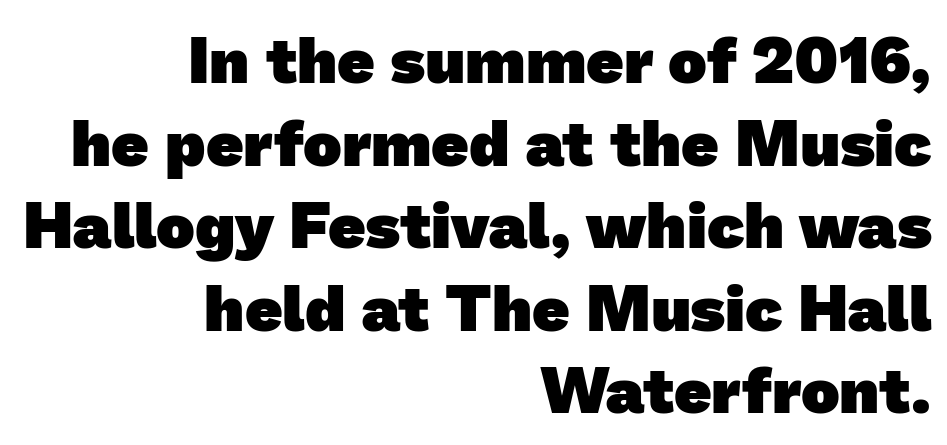
The image shows 65 px heavy sans-serif type; set right-aligned, normal line spacing (1.27x), normal letter spacing, not underlined; low stroke contrast and a medium x-height.
